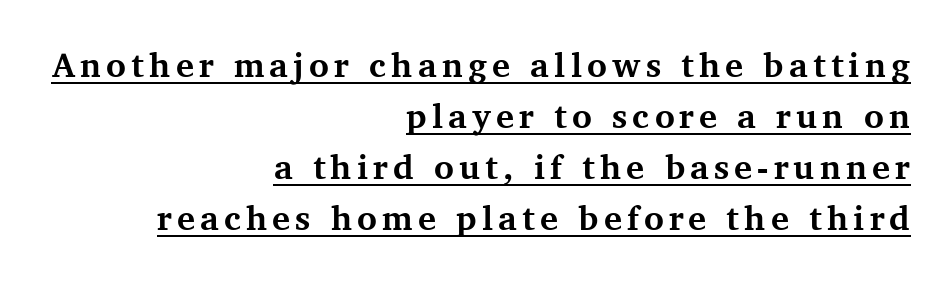
The typeface chosen for these lines features serifs. The text block is weighted toward the right margin, trailing off unevenly leftward. A typesetter would call this proportional, since set widths differ per character. Underline: present. Notice how the stems are strictly vertical — no italics here.
